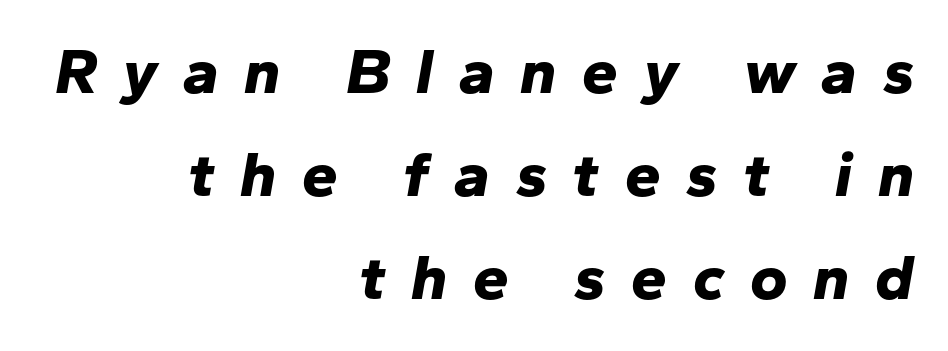
Q: Is the text bold? A: Yes.
Q: Is the text italic (slanted)? A: Yes, it leans right by about 10 degrees.
Q: Is the text underlined? A: No.
Q: How is the paragraph aligned? A: Right-aligned.
Q: Is the spacing between letters normal or unusually wide? A: Unusually wide.
Q: Is the spacing between lines tight, normal or loose? A: Normal.
Q: Width (condensed, normal, or wide)? A: Normal.
Q: Stroke contrast? A: Low.
Q: x-height? A: Medium.
Q: Monospaced? A: No.
